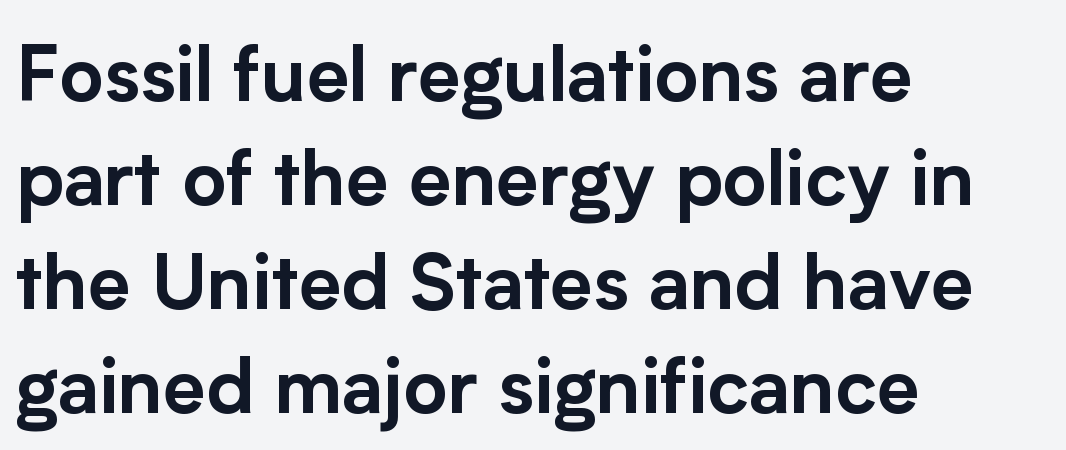
The image shows 76 px sans-serif type, upright; set left-aligned, normal line spacing (1.37x), normal letter spacing, not underlined; low stroke contrast and a medium x-height.
